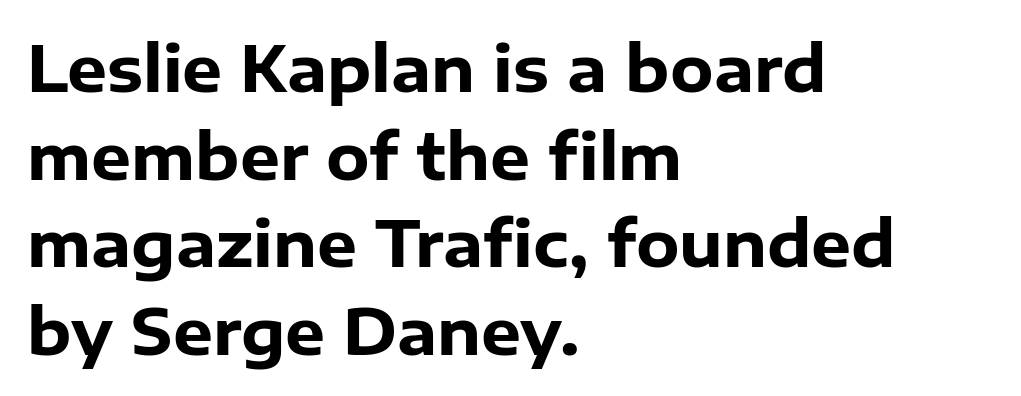
{"serif": "no", "italic": "no", "bold": "yes", "weight": "heavy", "width": "normal", "stroke_contrast": "low", "x_height": "medium", "monospaced": "no", "underline": "no", "align": "left", "line_spacing": "normal", "line_spacing_ratio": 1.39, "letter_spacing": "normal", "letter_spacing_em": 0.0, "glyph_px": 63}
